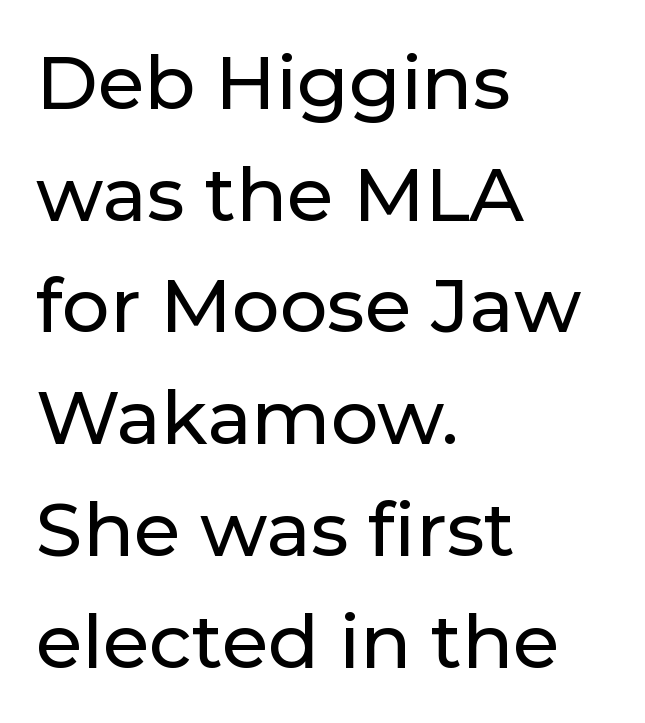
{"serif": "no", "italic": "no", "width": "normal", "stroke_contrast": "low", "x_height": "medium", "monospaced": "no", "underline": "no", "align": "left", "line_spacing": "normal", "line_spacing_ratio": 1.49, "letter_spacing": "normal", "letter_spacing_em": 0.0, "glyph_px": 75}
